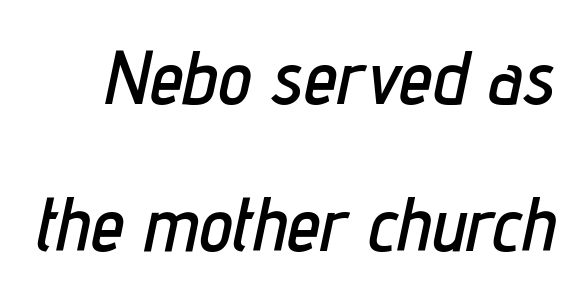
Rows of type keep a wide berth in the vertical direction. There's an unmistakable incline to the writing here. No extra tracking has been applied to these lines. Note the varied advance widths — an 'i' is clearly narrower than an 'm'. Check under the words: just untouched page.
